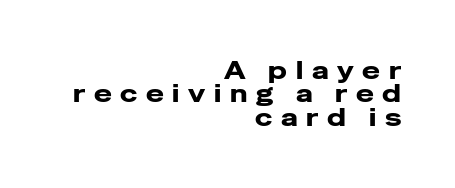
{"italic": "no", "bold": "yes", "underline": "no", "align": "right", "line_spacing": "tight", "line_spacing_ratio": 0.97, "letter_spacing": "wide", "letter_spacing_em": 0.36, "glyph_px": 24}
